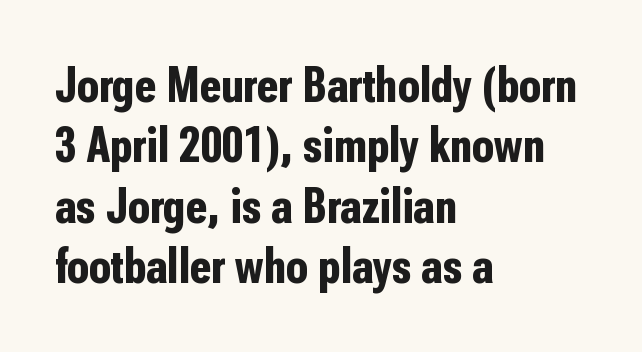
The image shows 50 px bold, condensed sans-serif type, upright; set left-aligned, line spacing 1.21x, normal letter spacing, not underlined; low stroke contrast and a medium x-height.
